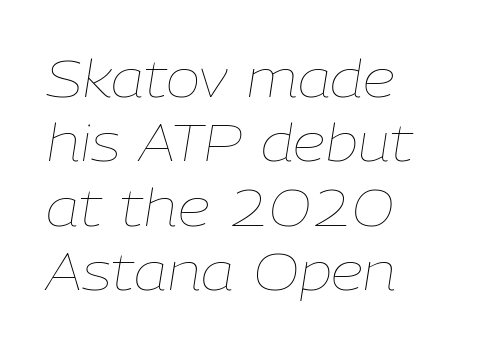
Q: Is the text bold? A: No.
Q: Is the text italic (slanted)? A: Yes, it leans right by about 9 degrees.
Q: Is the text underlined? A: No.
Q: How is the paragraph aligned? A: Left-aligned.
Q: Is the spacing between letters normal or unusually wide? A: Normal.
Q: Width (condensed, normal, or wide)? A: Normal.
Q: Stroke contrast? A: Low.
Q: x-height? A: Medium.
Q: Monospaced? A: No.
